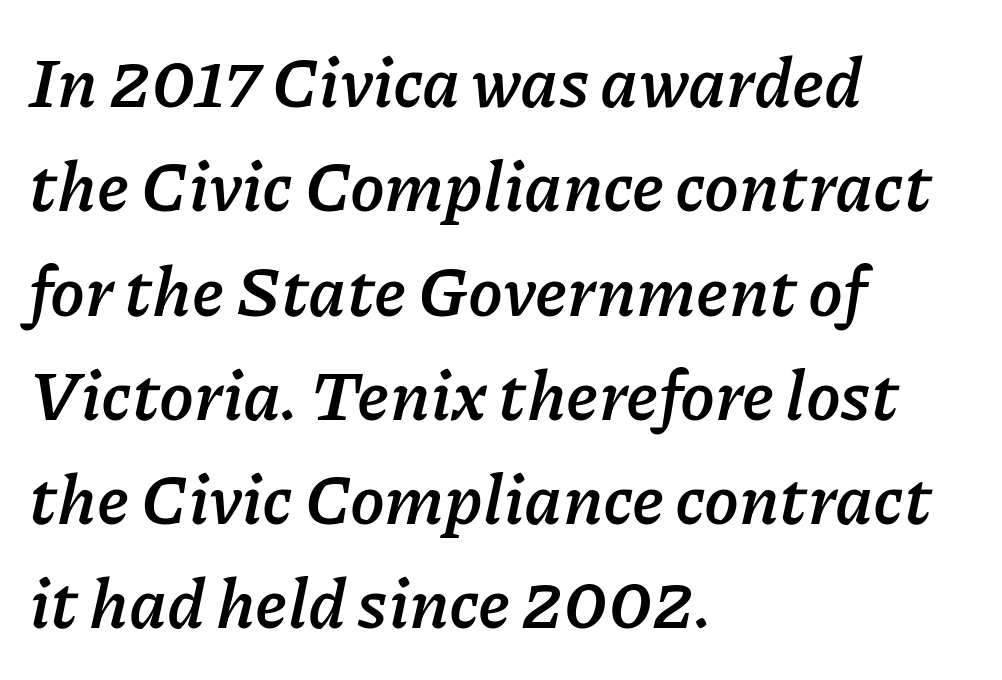
{"italic": "yes", "lean": "right", "slant_degrees": 11, "bold": "yes", "weight": "semibold", "width": "normal", "stroke_contrast": "low", "x_height": "medium", "monospaced": "no", "underline": "no", "align": "left", "line_spacing": "normal", "line_spacing_ratio": 1.49, "letter_spacing": "normal", "letter_spacing_em": 0.0, "glyph_px": 70}
